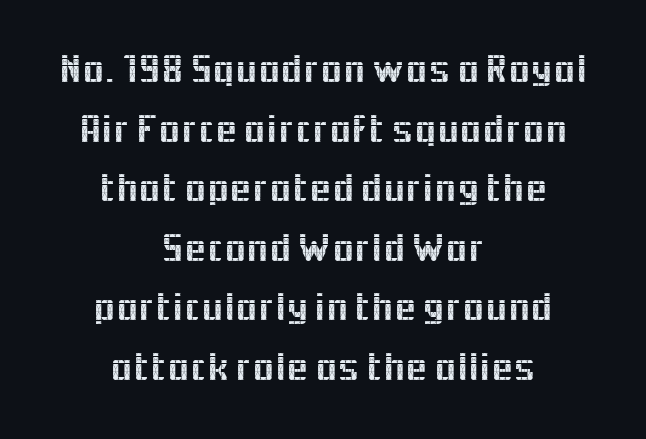
{"serif": "no", "italic": "no", "width": "normal", "x_height": "medium", "monospaced": "no", "underline": "no", "align": "center", "line_spacing": "normal", "line_spacing_ratio": 1.49, "letter_spacing": "normal", "letter_spacing_em": 0.0, "glyph_px": 40}
